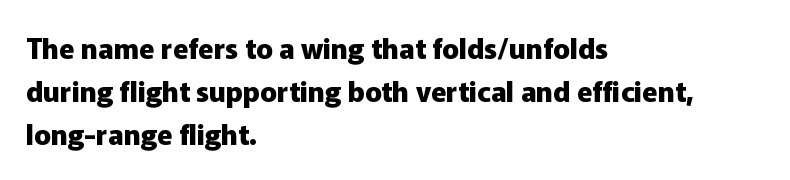
{"serif": "no", "italic": "no", "bold": "yes", "weight": "heavy", "width": "normal", "stroke_contrast": "low", "x_height": "medium", "monospaced": "no", "underline": "no", "align": "left", "line_spacing": "normal", "line_spacing_ratio": 1.53, "letter_spacing": "normal", "letter_spacing_em": 0.0, "glyph_px": 28}
